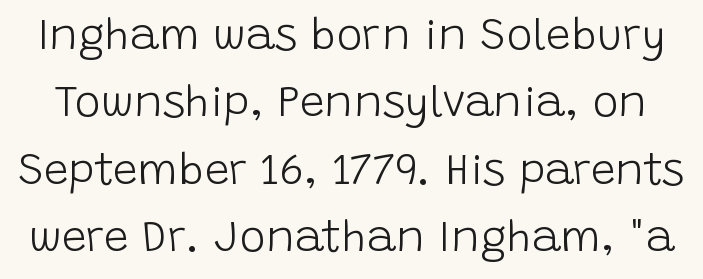
Glyph-to-glyph distance matches everyday printed text. Letters rest on an invisible, unmarked baseline. The typesetting does not lean heavy: it is not bold. The characters display no serif detailing; their extremities are plain. The letters stand upright; this is a roman face. Proportional: the letters do not fall into vertical columns.
